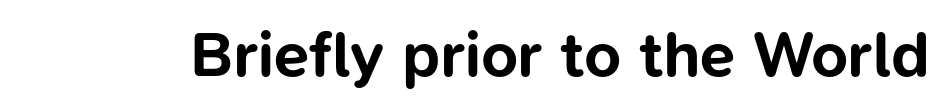
{"serif": "no", "italic": "no", "bold": "yes", "weight": "bold", "width": "normal", "stroke_contrast": "low", "x_height": "medium", "monospaced": "no", "underline": "no", "letter_spacing": "normal", "letter_spacing_em": 0.0, "glyph_px": 64}
